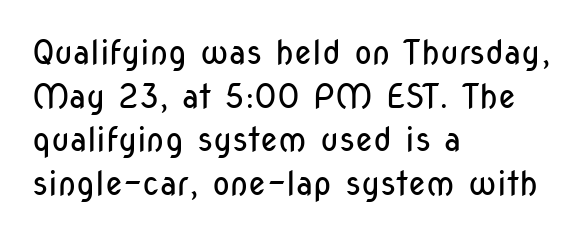
The image shows 33 px regular-weight, condensed sans-serif type, upright; set left-aligned, normal line spacing (1.32x), normal letter spacing, not underlined; low stroke contrast and a medium x-height.
